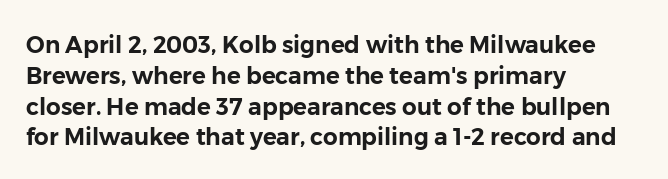
Q: Is the text italic (slanted)? A: No, it is upright.
Q: Is the text underlined? A: No.
Q: How is the paragraph aligned? A: Left-aligned.
Q: Is the spacing between letters normal or unusually wide? A: Normal.
Q: Is the spacing between lines tight, normal or loose? A: Normal.
